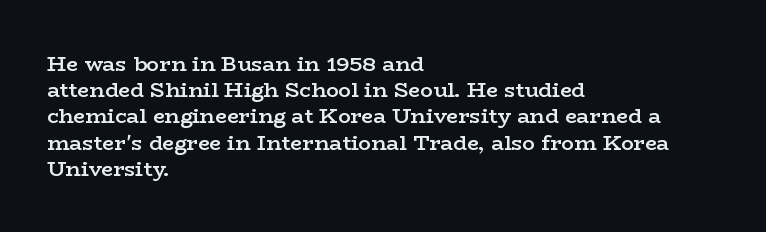
Just letters on the line, the space beneath them empty. Evenly set lines give the paragraph a standard silhouette. Compared with a centered layout, this one pins lines to the left instead. Letter spacing: default.
